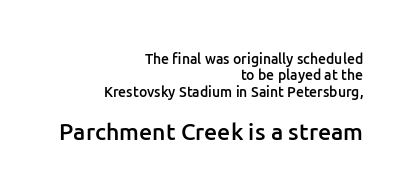
The image shows 23 px text type, upright; set right-aligned, line spacing 1.17x, normal letter spacing, not underlined; the second (bottom) block is 1.64x larger.
